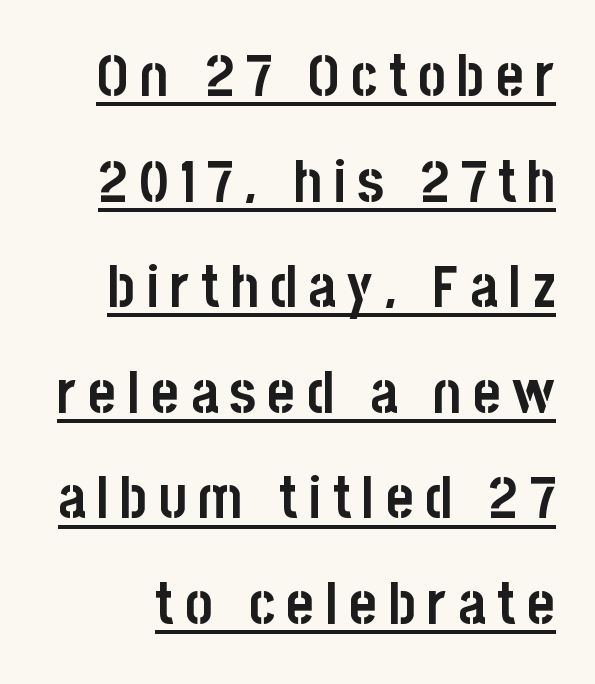
Q: Is the text bold? A: Yes.
Q: Is the text italic (slanted)? A: No, it is upright.
Q: Is the typeface a serif or a sans-serif typeface? A: Sans-serif.
Q: Is the text underlined? A: Yes.
Q: Width (condensed, normal, or wide)? A: Condensed.
Q: Stroke contrast? A: Low.
Q: x-height? A: Large.
Q: Monospaced? A: No.
